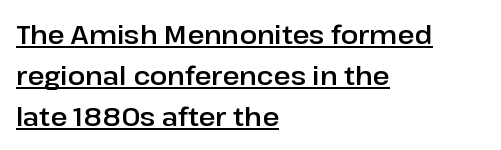
The image shows 26 px text type, upright; set left-aligned, normal line spacing (1.57x), normal letter spacing, underlined.
